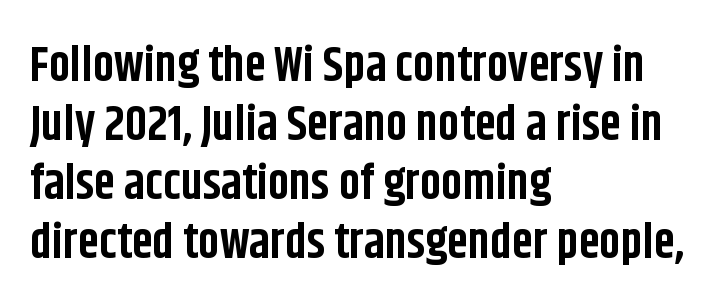
The image shows 48 px bold, condensed sans-serif type, upright; set left-aligned, line spacing 1.23x, normal letter spacing, not underlined; low stroke contrast and a large x-height.
